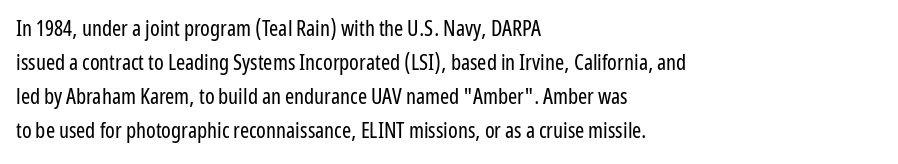
{"italic": "no", "bold": "no", "underline": "no", "align": "left", "line_spacing": "normal", "line_spacing_ratio": 1.55, "letter_spacing": "normal", "letter_spacing_em": 0.0, "glyph_px": 22}
